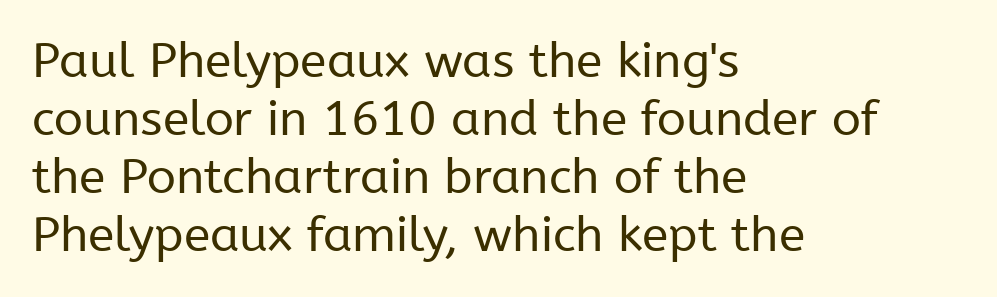
Do the characters align in a grid? No, the font is proportional. The text was rendered using a sans face with plain stroke endings. Glyph-to-glyph distance matches everyday printed text. Is the block centered? No — it sits flush against the left margin.
